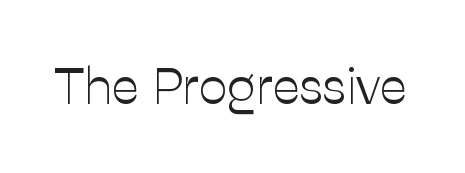
The image shows 51 px light sans-serif type, upright; set normal letter spacing, not underlined; low stroke contrast and a medium x-height.
